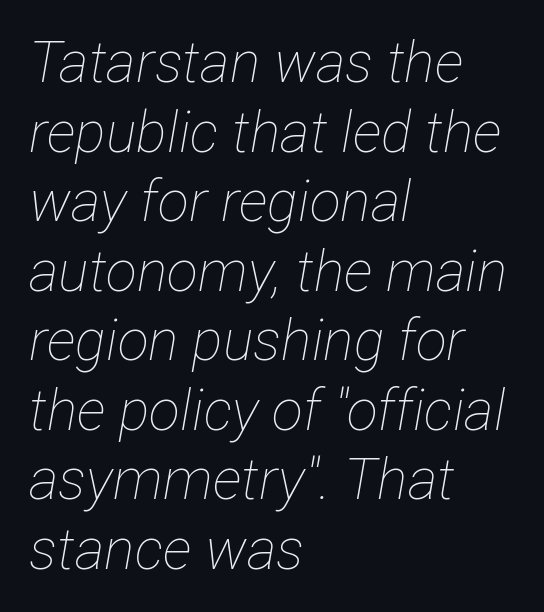
{"italic": "yes", "lean": "right", "slant_degrees": 12, "bold": "no", "weight": "thin", "width": "condensed", "stroke_contrast": "low", "x_height": "medium", "monospaced": "no", "underline": "no", "align": "left", "line_spacing_ratio": 1.22, "letter_spacing": "normal", "letter_spacing_em": 0.0, "glyph_px": 57}
